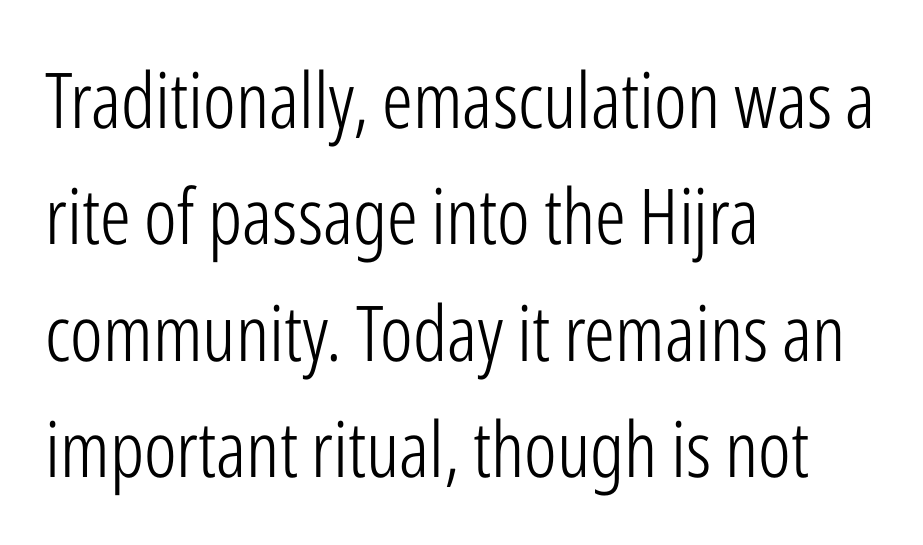
{"serif": "no", "italic": "no", "bold": "no", "weight": "light", "width": "condensed", "stroke_contrast": "low", "x_height": "medium", "monospaced": "no", "underline": "no", "align": "left", "line_spacing": "normal", "line_spacing_ratio": 1.51, "letter_spacing": "normal", "letter_spacing_em": 0.0, "glyph_px": 77}
